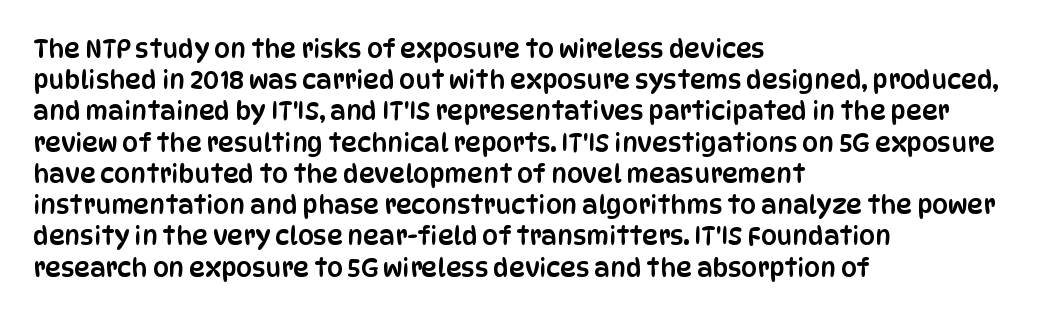
If you drew a line through each stem, it would be perfectly vertical. Leading: standard. The setting favours the left margin, as ordinary paragraphs usually do. Nobody touched the tracking dial on this one. Lines of text with bare space underneath.
